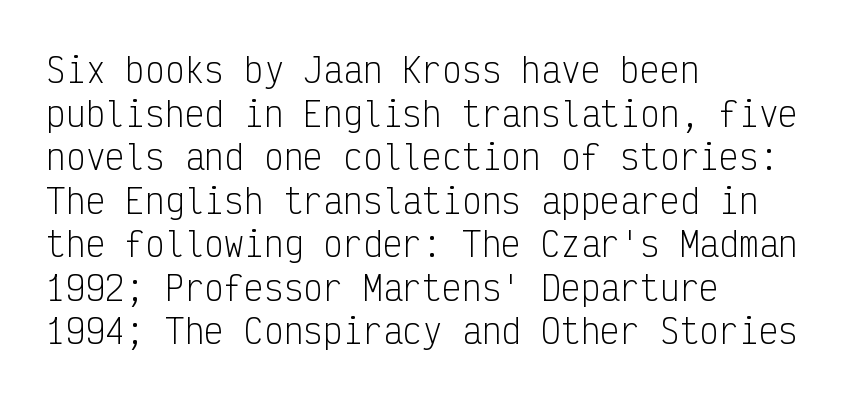
{"serif": "no", "italic": "no", "bold": "no", "weight": "light", "width": "condensed", "stroke_contrast": "low", "x_height": "medium", "monospaced": "yes", "underline": "no", "align": "left", "line_spacing": "normal", "line_spacing_ratio": 1.32, "letter_spacing": "normal", "letter_spacing_em": 0.0, "glyph_px": 33}
